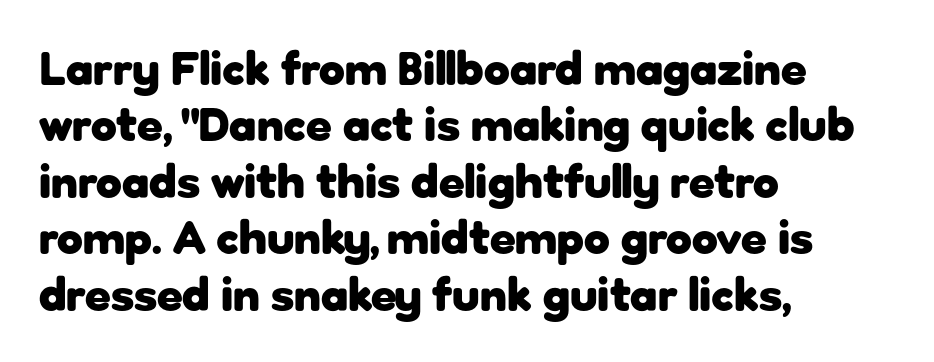
The image shows 47 px heavy sans-serif type, upright; set left-aligned, line spacing 1.2x, normal letter spacing, not underlined; low stroke contrast and a medium x-height.
